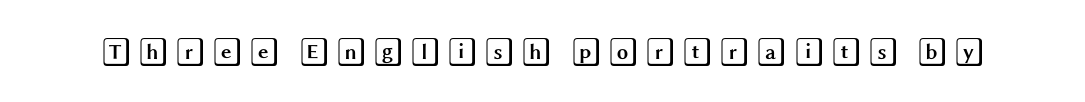
The specimen omits any rule beneath the text block's lines. The letters stand straight up with perfectly vertical stems.
